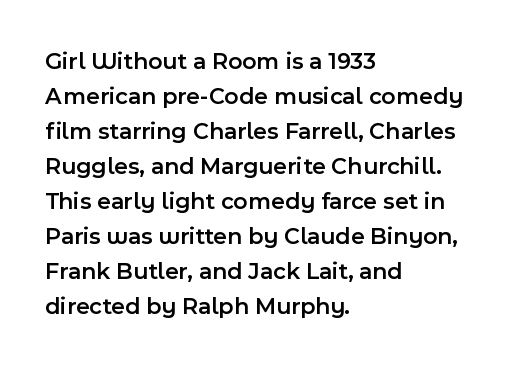
{"italic": "no", "bold": "semi", "underline": "no", "align": "left", "line_spacing": "normal", "line_spacing_ratio": 1.46, "letter_spacing": "normal", "letter_spacing_em": 0.0, "glyph_px": 24}
